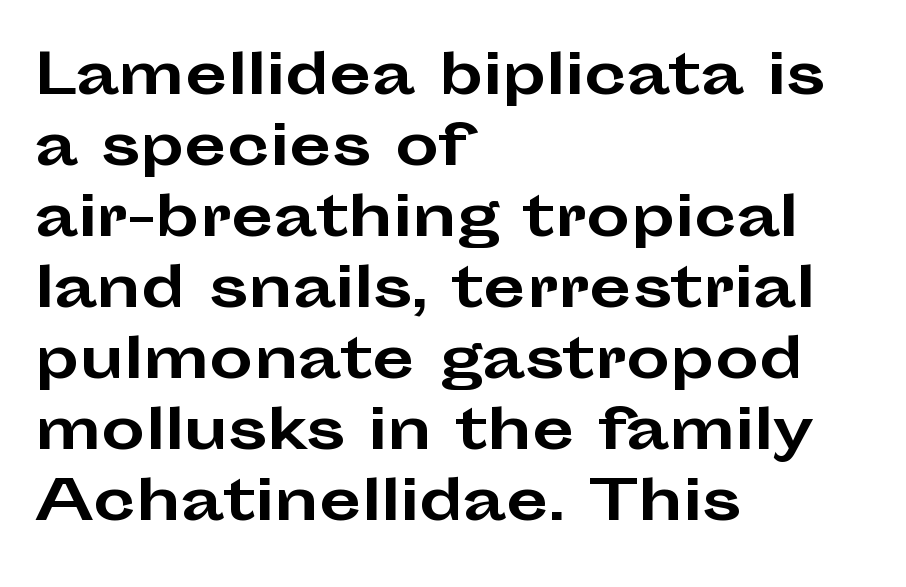
Look at the tracking — it's just the regular setting, nothing added. This is roman type, the default non-slanted kind. The characters display no serif detailing; their extremities are plain. Here the designer chose a conventional face with non-uniform glyph widths. Each new line begins a customary step beneath the previous one. Each line starts at the same left margin while the right side varies.
